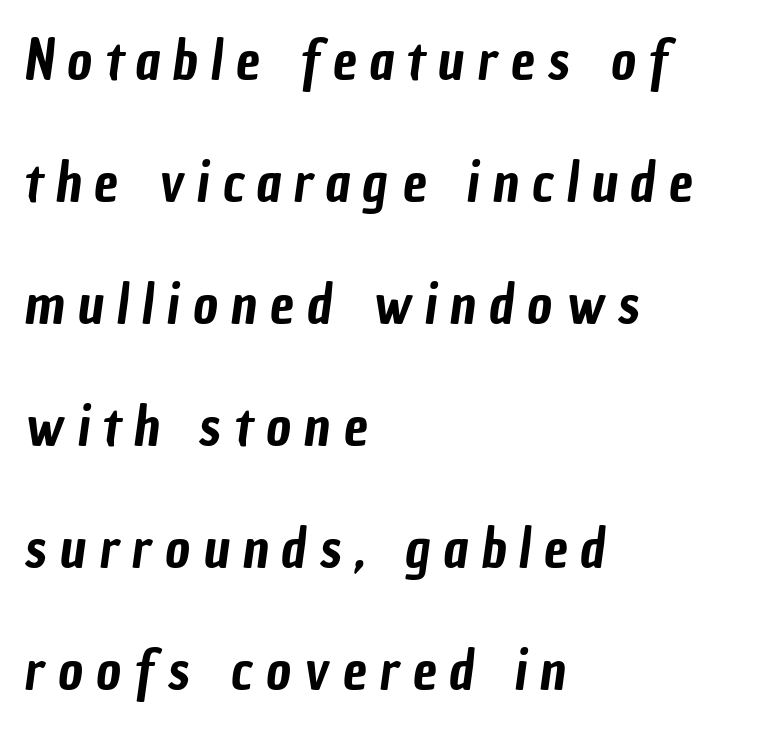
Q: Is the typeface a serif or a sans-serif typeface? A: Sans-serif.
Q: Is the text underlined? A: No.
Q: How is the paragraph aligned? A: Left-aligned.
Q: Is the spacing between letters normal or unusually wide? A: Unusually wide.
Q: Is the spacing between lines tight, normal or loose? A: Loose.
Q: Width (condensed, normal, or wide)? A: Condensed.
Q: Stroke contrast? A: Low.
Q: x-height? A: Medium.
Q: Monospaced? A: No.
